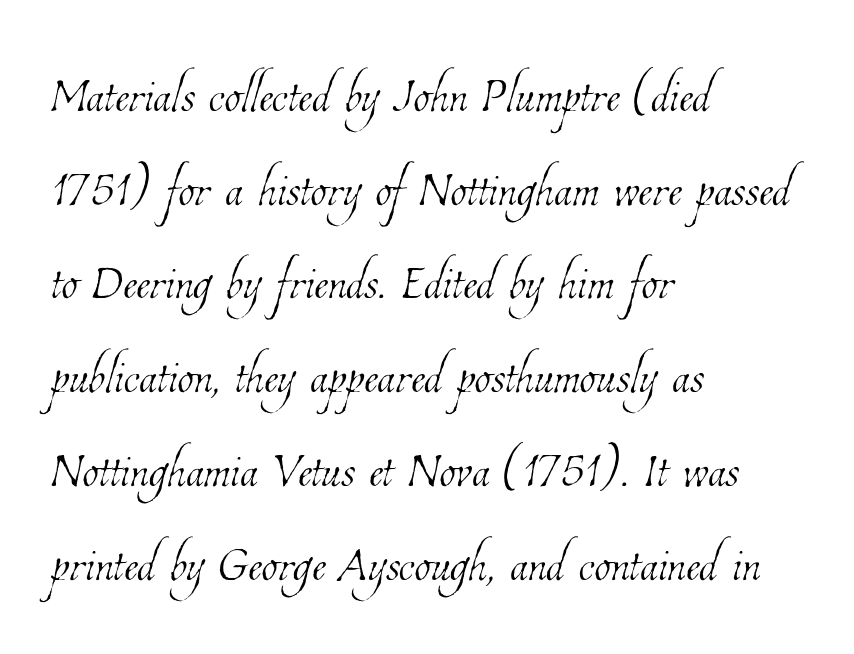
This sample has the flowing, uneven cadence of proportional lettering. Words appear dense and cohesive because spacing is normal. A bare baseline throughout the passage. Which margin do the lines hug? The left one — the right edge is uneven. Each new line begins a customary step beneath the previous one.
